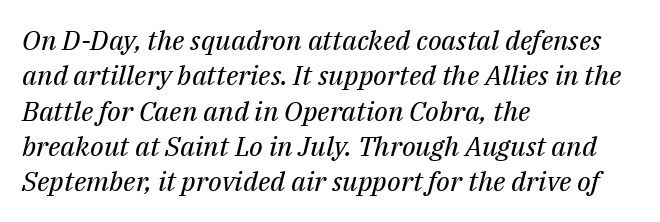
Q: Is the text bold? A: No.
Q: Is the text italic (slanted)? A: Yes, it leans right by about 14 degrees.
Q: Is the text underlined? A: No.
Q: How is the paragraph aligned? A: Left-aligned.
Q: Is the spacing between letters normal or unusually wide? A: Normal.
Q: Is the spacing between lines tight, normal or loose? A: Normal.
